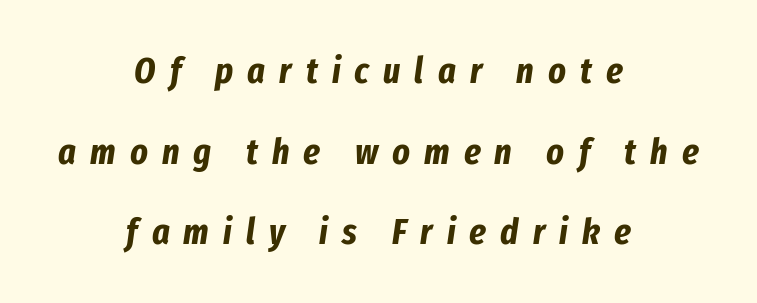
{"italic": "yes", "lean": "right", "slant_degrees": 8, "bold": "yes", "weight": "bold", "width": "condensed", "stroke_contrast": "low", "x_height": "medium", "monospaced": "no", "underline": "no", "align": "center", "line_spacing": "loose", "line_spacing_ratio": 2.18, "letter_spacing": "wide", "letter_spacing_em": 0.38, "glyph_px": 37}
